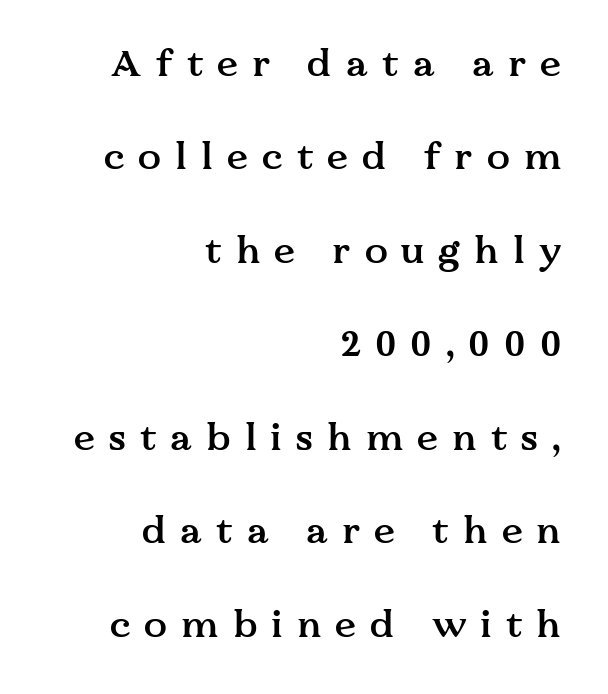
Q: Is the text bold? A: Semi-bold.
Q: Is the text italic (slanted)? A: No, it is upright.
Q: Is the typeface a serif or a sans-serif typeface? A: Serif.
Q: Is the text underlined? A: No.
Q: How is the paragraph aligned? A: Right-aligned.
Q: Is the spacing between letters normal or unusually wide? A: Unusually wide.
Q: Is the spacing between lines tight, normal or loose? A: Loose.
Q: Width (condensed, normal, or wide)? A: Normal.
Q: Stroke contrast? A: Medium.
Q: x-height? A: Medium.
Q: Monospaced? A: No.
